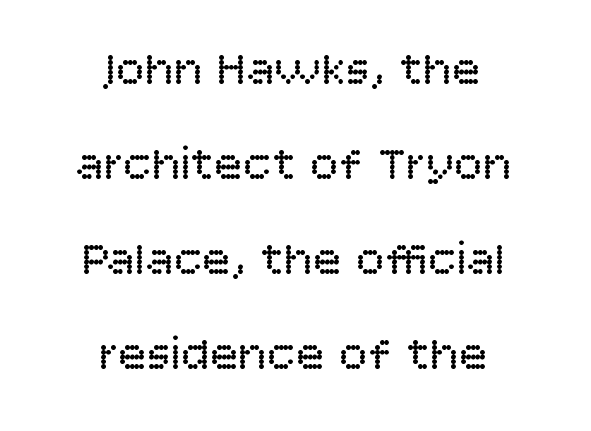
The image shows 48 px regular-weight sans-serif type, upright; set centered, loose line spacing (1.98x), normal letter spacing, not underlined; low stroke contrast and a large x-height.
